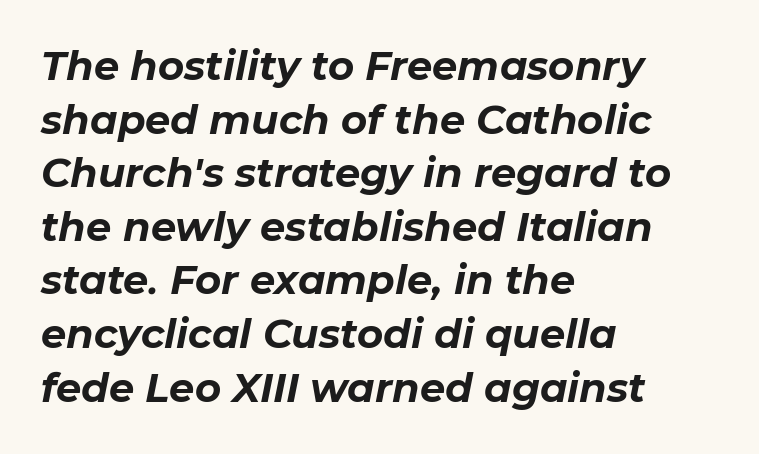
The image shows 40 px bold type, italic (leaning right); set left-aligned, normal line spacing (1.34x), normal letter spacing, not underlined; low stroke contrast and a medium x-height.
